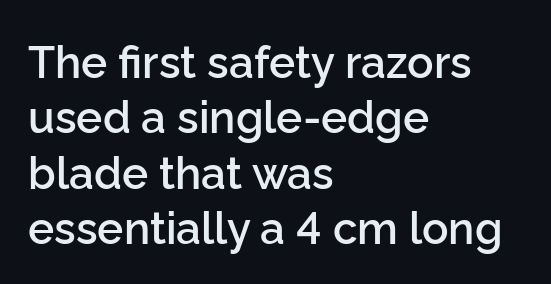
{"serif": "no", "italic": "no", "bold": "semi", "weight": "semibold", "width": "normal", "stroke_contrast": "low", "x_height": "medium", "monospaced": "no", "underline": "no", "align": "left", "line_spacing": "normal", "line_spacing_ratio": 1.26, "letter_spacing": "normal", "letter_spacing_em": 0.0, "glyph_px": 44}
